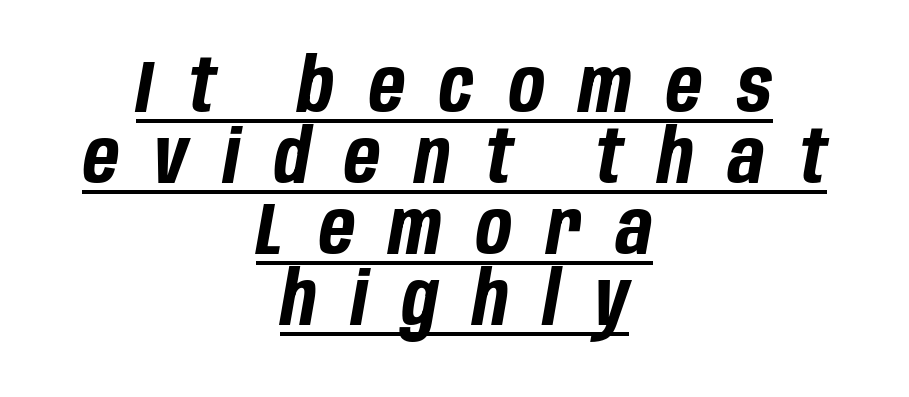
Q: Is the text bold? A: Yes.
Q: Is the text italic (slanted)? A: Yes, it leans right by about 10 degrees.
Q: Is the text underlined? A: Yes.
Q: How is the paragraph aligned? A: Centered.
Q: Is the spacing between letters normal or unusually wide? A: Unusually wide.
Q: Is the spacing between lines tight, normal or loose? A: Tight.
Q: Width (condensed, normal, or wide)? A: Condensed.
Q: Stroke contrast? A: Low.
Q: x-height? A: Large.
Q: Monospaced? A: No.
